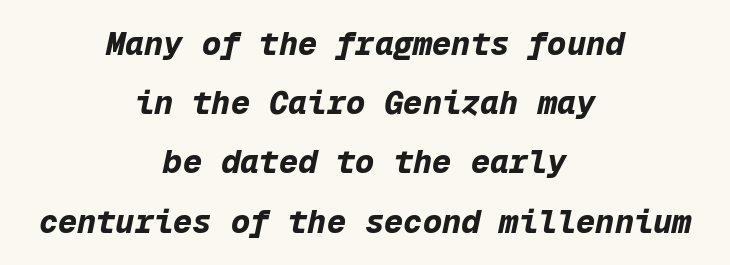
Check under the words: just untouched page. Glyph-to-glyph distance matches everyday printed text. This is heavy type, rendered in bold. A student would call this center alignment; a typographer would say set centered.
